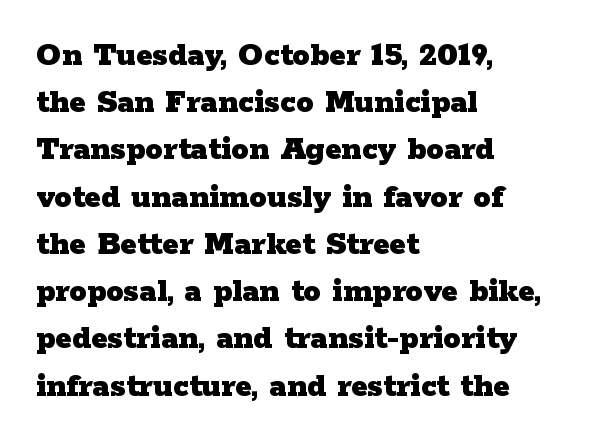
Q: Is the text bold? A: Yes.
Q: Is the text italic (slanted)? A: No, it is upright.
Q: Is the typeface a serif or a sans-serif typeface? A: Serif.
Q: Is the text underlined? A: No.
Q: How is the paragraph aligned? A: Left-aligned.
Q: Is the spacing between letters normal or unusually wide? A: Normal.
Q: Is the spacing between lines tight, normal or loose? A: Normal.
Q: Width (condensed, normal, or wide)? A: Wide.
Q: Stroke contrast? A: Low.
Q: x-height? A: Medium.
Q: Monospaced? A: No.
